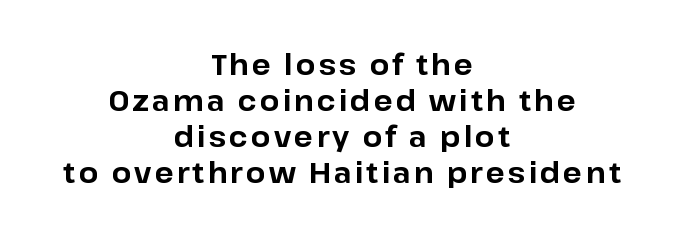
{"serif": "no", "italic": "no", "bold": "yes", "weight": "bold", "width": "normal", "stroke_contrast": "low", "x_height": "medium", "monospaced": "no", "underline": "no", "align": "center", "line_spacing": "normal", "line_spacing_ratio": 1.29, "glyph_px": 28}
